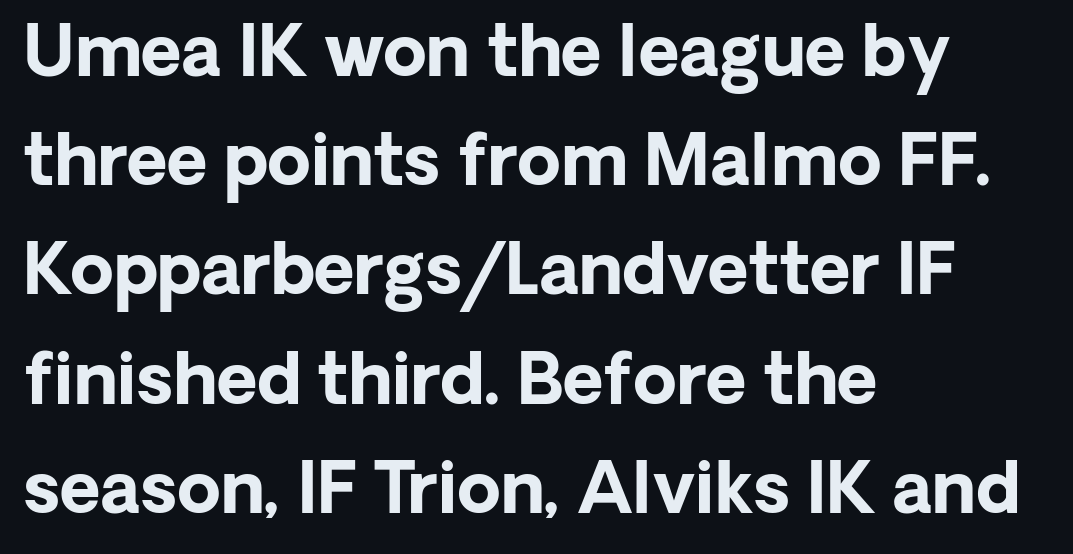
Each letter keeps its own natural width here, so spacing adapts to shape. Which margin do the lines hug? The left one — the right edge is uneven. Between one letter and the next there's only the usual sliver of space. Normally led — the rows are evenly, conventionally spaced. When letters stand straight like this, we call the style roman or upright. Nothing sits at the stroke ends, so this counts as sans-serif.
